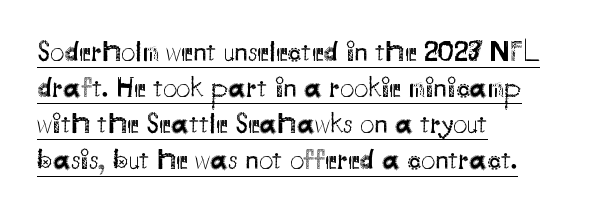
Vertical stems look standard width or narrower in stroke. Spacing between characters is what you'd get straight out of the box. Vertically, the passage feels balanced, rows spaced as you'd expect. Type style note: lacks serifs. These lines are rendered in a variable-pitch font.
